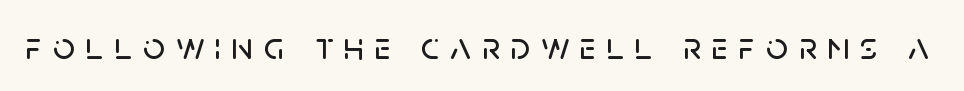
{"serif": "no", "italic": "no", "width": "normal", "stroke_contrast": "low", "x_height": "large", "monospaced": "no", "underline": "no", "letter_spacing": "wide", "letter_spacing_em": 0.29, "glyph_px": 38}
